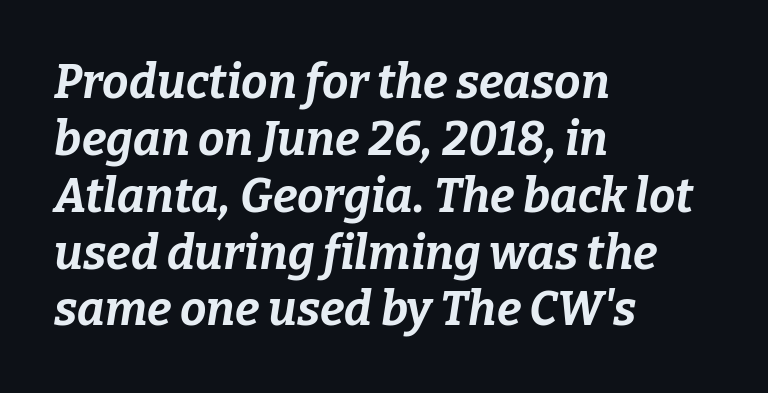
The image shows 47 px bold type, italic (leaning right); set left-aligned, line spacing 1.21x, normal letter spacing, not underlined; low stroke contrast and a medium x-height.
